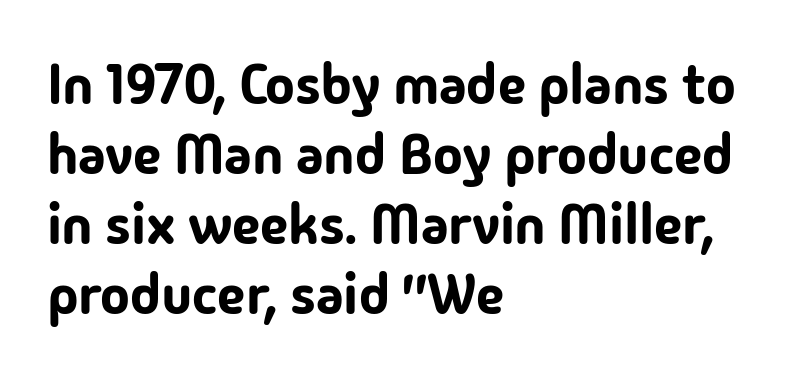
The image shows 56 px sans-serif type, upright; set left-aligned, normal line spacing (1.25x), normal letter spacing, not underlined; low stroke contrast and a medium x-height.
